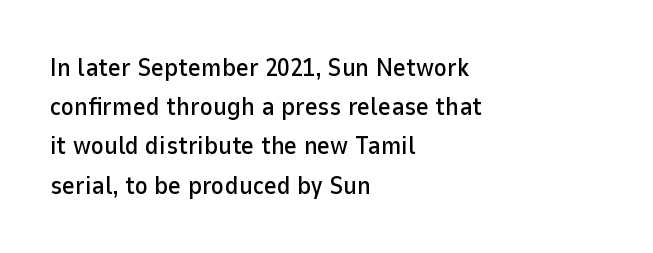
The image shows 25 px text type, upright; set left-aligned, normal line spacing (1.57x), normal letter spacing, not underlined.
